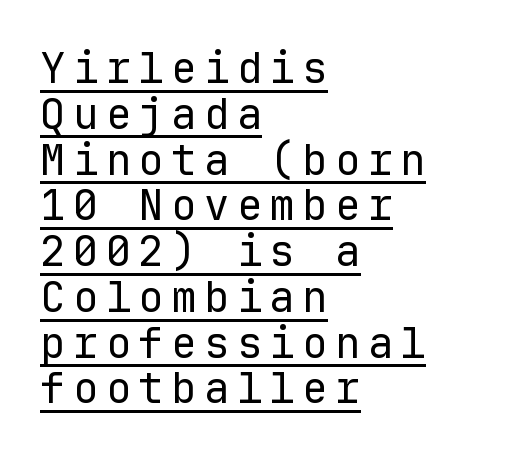
{"serif": "no", "italic": "no", "bold": "no", "weight": "regular", "width": "normal", "stroke_contrast": "low", "x_height": "medium", "monospaced": "yes", "underline": "yes", "align": "left", "line_spacing": "tight", "line_spacing_ratio": 1.09, "glyph_px": 42}
